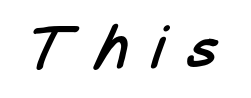
Q: Is the text bold? A: No.
Q: Is the typeface a serif or a sans-serif typeface? A: Sans-serif.
Q: Is the text underlined? A: No.
Q: Is the spacing between letters normal or unusually wide? A: Unusually wide.
Q: Width (condensed, normal, or wide)? A: Condensed.
Q: Stroke contrast? A: Low.
Q: x-height? A: Medium.
Q: Monospaced? A: No.
